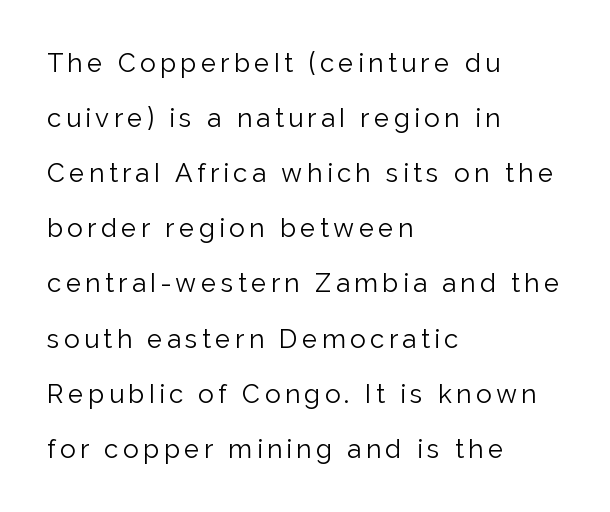
Bare-footed words on every line. A typesetter would call this leading open, well beyond the default. Weight: not bold — regular or lighter. The lines in this sample share a left origin and differ only in where they stop. Ascenders rise straight up at ninety degrees.
